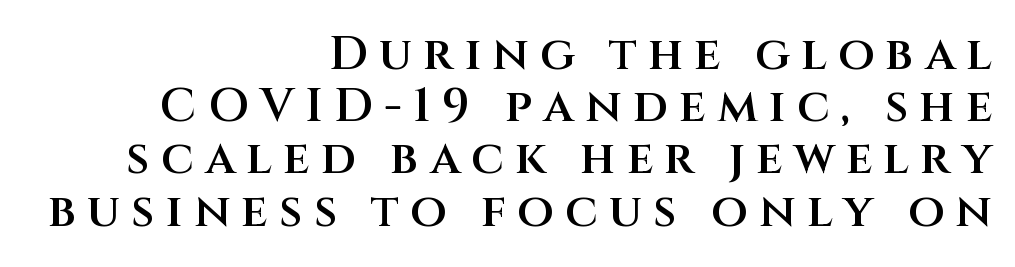
{"serif": "no", "italic": "no", "bold": "semi", "weight": "semibold", "width": "normal", "stroke_contrast": "medium", "x_height": "large", "monospaced": "no", "underline": "no", "align": "right", "line_spacing": "tight", "line_spacing_ratio": 1.11, "letter_spacing": "wide", "letter_spacing_em": 0.24, "glyph_px": 47}
